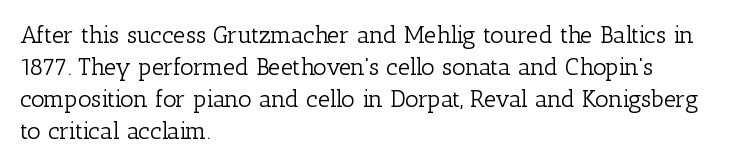
The strip under each line holds only bare page. You could call the tracking neutral — neither tight nor loose. Where is the straight margin? On the left. Upright lettering throughout. The weight tops out at a normal text grade.
